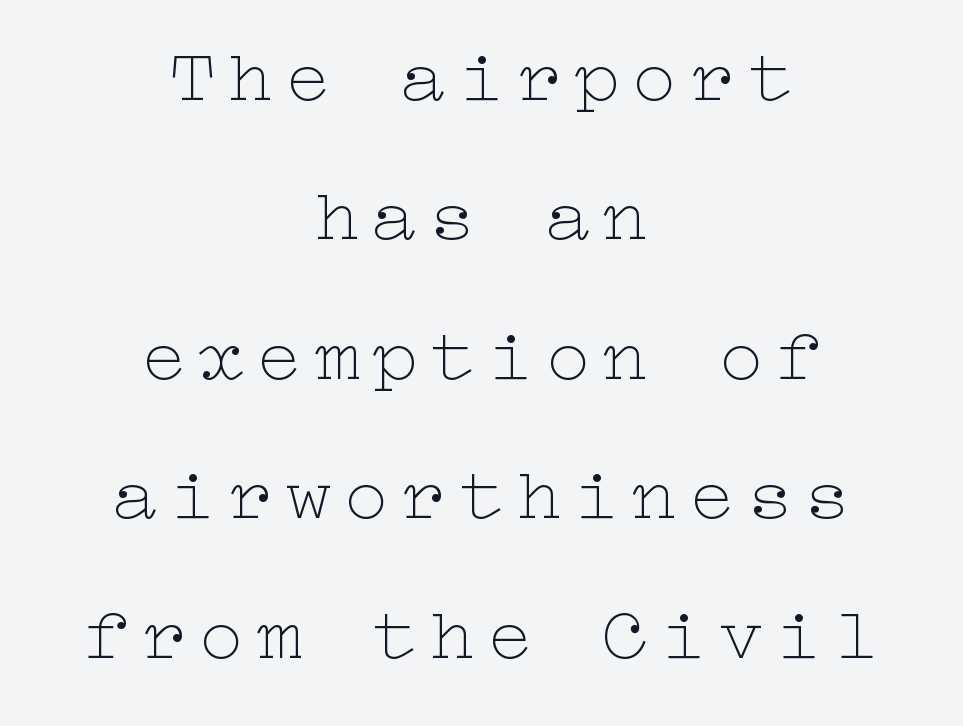
The lines are quadded center. Lines of text with bare space underneath. The typesetting does not lean heavy: it is not bold. When letters stand straight like this, we call the style roman or upright.
